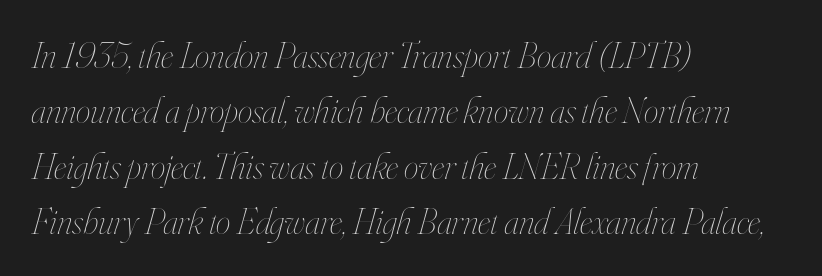
Q: Is the text bold? A: No.
Q: Is the text italic (slanted)? A: Yes, it leans right by about 16 degrees.
Q: Is the text underlined? A: No.
Q: How is the paragraph aligned? A: Left-aligned.
Q: Is the spacing between letters normal or unusually wide? A: Normal.
Q: Is the spacing between lines tight, normal or loose? A: Normal.
Q: Width (condensed, normal, or wide)? A: Condensed.
Q: Stroke contrast? A: High.
Q: x-height? A: Small.
Q: Monospaced? A: No.
